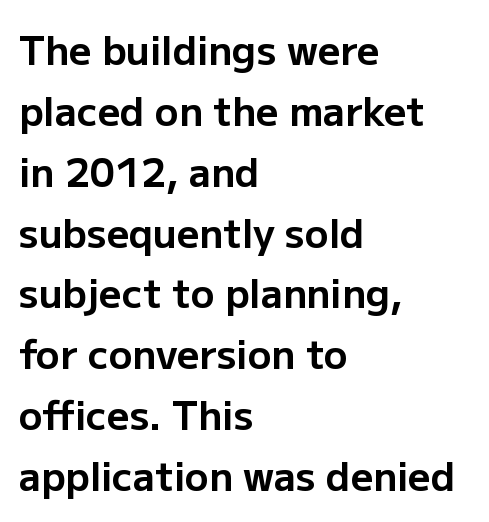
{"serif": "no", "italic": "no", "bold": "yes", "weight": "bold", "width": "normal", "stroke_contrast": "low", "x_height": "medium", "monospaced": "no", "underline": "no", "align": "left", "line_spacing": "normal", "line_spacing_ratio": 1.56, "letter_spacing": "normal", "letter_spacing_em": 0.0, "glyph_px": 39}
